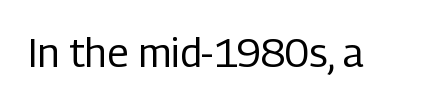
Q: Is the text bold? A: No.
Q: Is the text italic (slanted)? A: No, it is upright.
Q: Is the typeface a serif or a sans-serif typeface? A: Sans-serif.
Q: Is the text underlined? A: No.
Q: Is the spacing between letters normal or unusually wide? A: Normal.
Q: Width (condensed, normal, or wide)? A: Condensed.
Q: Stroke contrast? A: Low.
Q: x-height? A: Medium.
Q: Monospaced? A: No.
